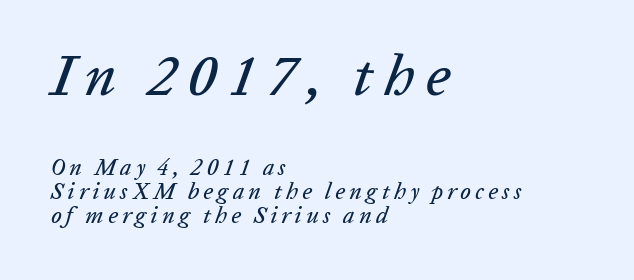
The image shows 58 px text type, italic (leaning right); set left-aligned, tight line spacing (1.03x), not underlined; the first (top) block is 2.52x larger; low stroke contrast and a medium x-height.
